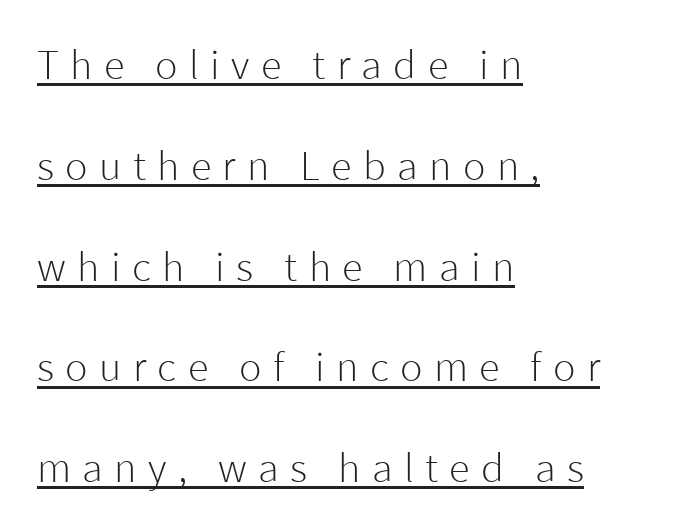
The image shows 42 px light sans-serif type, upright; set left-aligned, loose line spacing (2.4x), unusually wide letter spacing (+0.27 em), underlined; low stroke contrast and a medium x-height.
